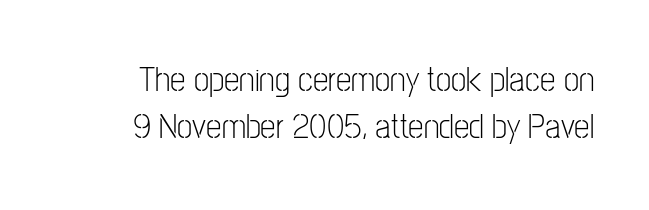
Q: Is the text bold? A: No.
Q: Is the text italic (slanted)? A: No, it is upright.
Q: Is the typeface a serif or a sans-serif typeface? A: Sans-serif.
Q: Is the text underlined? A: No.
Q: Is the spacing between letters normal or unusually wide? A: Normal.
Q: Is the spacing between lines tight, normal or loose? A: Normal.
Q: Width (condensed, normal, or wide)? A: Condensed.
Q: Stroke contrast? A: Low.
Q: x-height? A: Medium.
Q: Monospaced? A: No.
